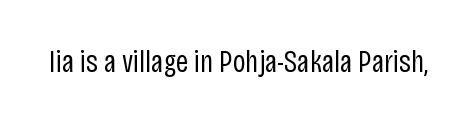
{"serif": "no", "italic": "no", "bold": "no", "weight": "regular", "width": "condensed", "stroke_contrast": "low", "x_height": "large", "monospaced": "no", "underline": "no", "letter_spacing": "normal", "letter_spacing_em": 0.0, "glyph_px": 31}
